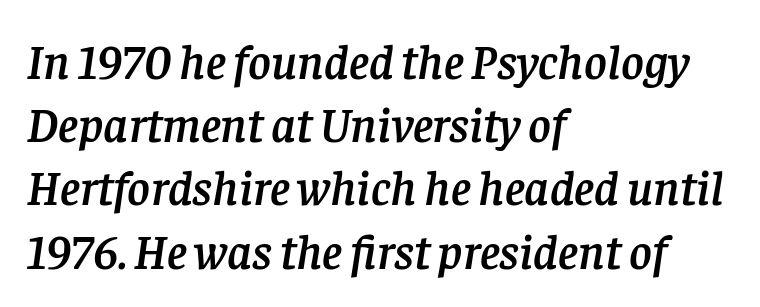
Q: Is the text italic (slanted)? A: Yes, it leans right by about 8 degrees.
Q: Is the typeface a serif or a sans-serif typeface? A: Serif.
Q: Is the text underlined? A: No.
Q: How is the paragraph aligned? A: Left-aligned.
Q: Is the spacing between letters normal or unusually wide? A: Normal.
Q: Is the spacing between lines tight, normal or loose? A: Normal.
Q: Width (condensed, normal, or wide)? A: Normal.
Q: Stroke contrast? A: Low.
Q: x-height? A: Large.
Q: Monospaced? A: No.
